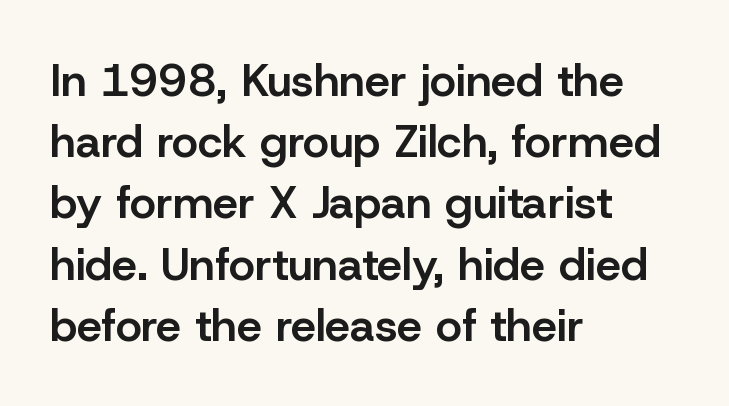
The image shows 45 px semibold sans-serif type, upright; set left-aligned, normal line spacing (1.36x), normal letter spacing, not underlined; low stroke contrast and a medium x-height.
